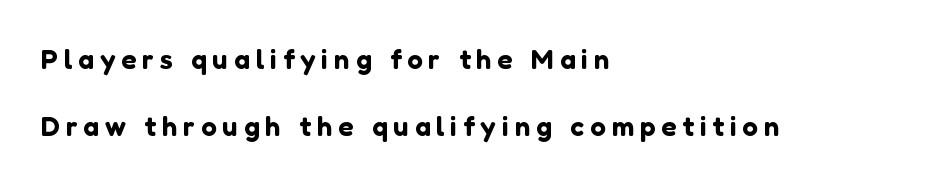
Compared with typical paragraphs, the rows here are farther apart. Style check: upright. Decoration check: the copy has no underline. The designer went with a sans here, leaving each stem footless. Horizontally, the lines are justified to the leading edge only. Look at the tracking — it's clearly loosened, letters drifting apart.
